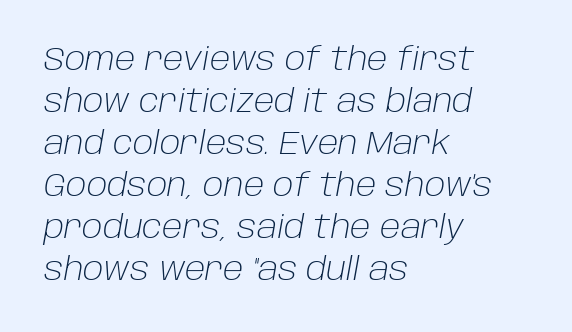
Q: Is the text bold? A: No.
Q: Is the text italic (slanted)? A: Yes, it leans right by about 10 degrees.
Q: Is the text underlined? A: No.
Q: How is the paragraph aligned? A: Left-aligned.
Q: Is the spacing between letters normal or unusually wide? A: Normal.
Q: Is the spacing between lines tight, normal or loose? A: Normal.
Q: Width (condensed, normal, or wide)? A: Normal.
Q: Stroke contrast? A: Low.
Q: x-height? A: Large.
Q: Monospaced? A: No.
